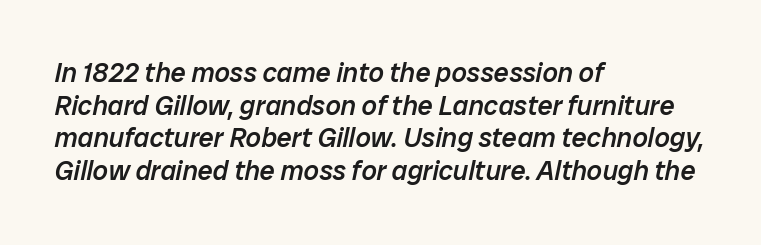
Q: Is the text bold? A: Semi-bold.
Q: Is the text italic (slanted)? A: Yes, it leans right by about 12 degrees.
Q: Is the text underlined? A: No.
Q: How is the paragraph aligned? A: Left-aligned.
Q: Is the spacing between letters normal or unusually wide? A: Normal.
